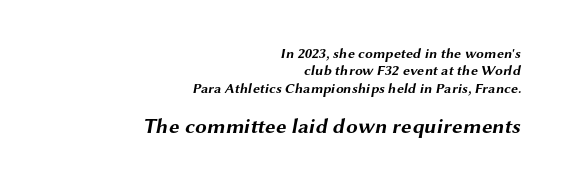
Reading top to bottom, the characters get bigger at the block break. The lines sit at an ordinary, default distance from one another. Nothing unusual about the tracking: characters are spaced as the font intends. This rendering features lettering with no underline. The face used here has the dense, thick strokes of a bold.
